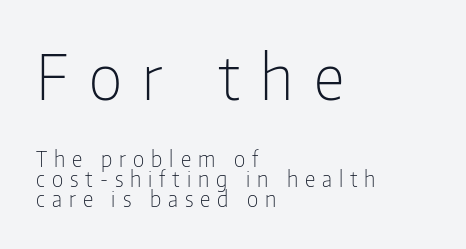
The image shows 62 px light, condensed sans-serif type, upright; set left-aligned, tight line spacing (0.96x), unusually wide letter spacing (+0.33 em), not underlined; the first (top) block is 2.95x larger; low stroke contrast and a medium x-height.
